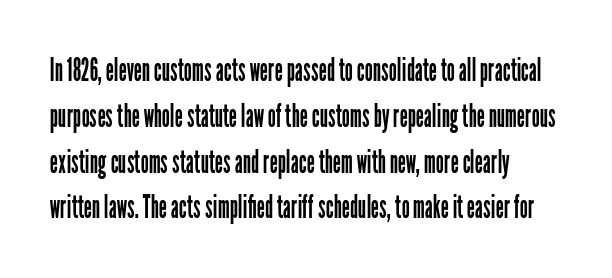
Q: Is the text bold? A: No.
Q: Is the text italic (slanted)? A: No, it is upright.
Q: Is the typeface a serif or a sans-serif typeface? A: Sans-serif.
Q: Is the text underlined? A: No.
Q: How is the paragraph aligned? A: Left-aligned.
Q: Is the spacing between letters normal or unusually wide? A: Normal.
Q: Is the spacing between lines tight, normal or loose? A: Normal.
Q: Width (condensed, normal, or wide)? A: Condensed.
Q: Stroke contrast? A: Low.
Q: x-height? A: Medium.
Q: Monospaced? A: No.
